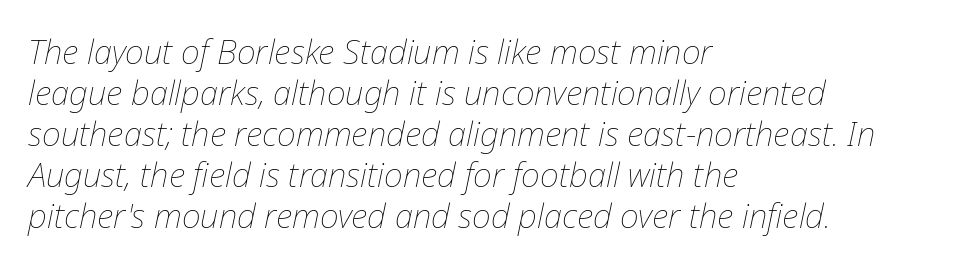
{"italic": "yes", "lean": "right", "slant_degrees": 12, "bold": "no", "weight": "thin", "width": "normal", "stroke_contrast": "low", "x_height": "medium", "monospaced": "no", "underline": "no", "align": "left", "line_spacing_ratio": 1.24, "letter_spacing": "normal", "letter_spacing_em": 0.0, "glyph_px": 33}
